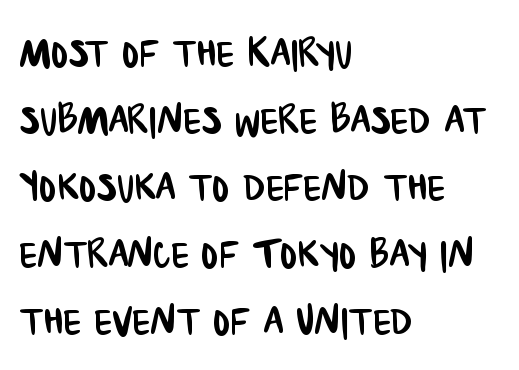
Q: Is the typeface a serif or a sans-serif typeface? A: Sans-serif.
Q: Is the text underlined? A: No.
Q: How is the paragraph aligned? A: Left-aligned.
Q: Is the spacing between letters normal or unusually wide? A: Normal.
Q: Is the spacing between lines tight, normal or loose? A: Normal.
Q: Width (condensed, normal, or wide)? A: Condensed.
Q: Stroke contrast? A: Low.
Q: x-height? A: Large.
Q: Monospaced? A: No.
